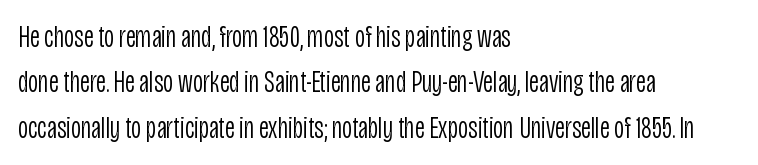
Do the characters align in a grid? No, the font is proportional. Weight: not bold — regular or lighter. The letters stand upright; this is a roman face. Check where the strokes stop: nothing finishes them off — pure sans. Rule under the text: the space is simply empty.
